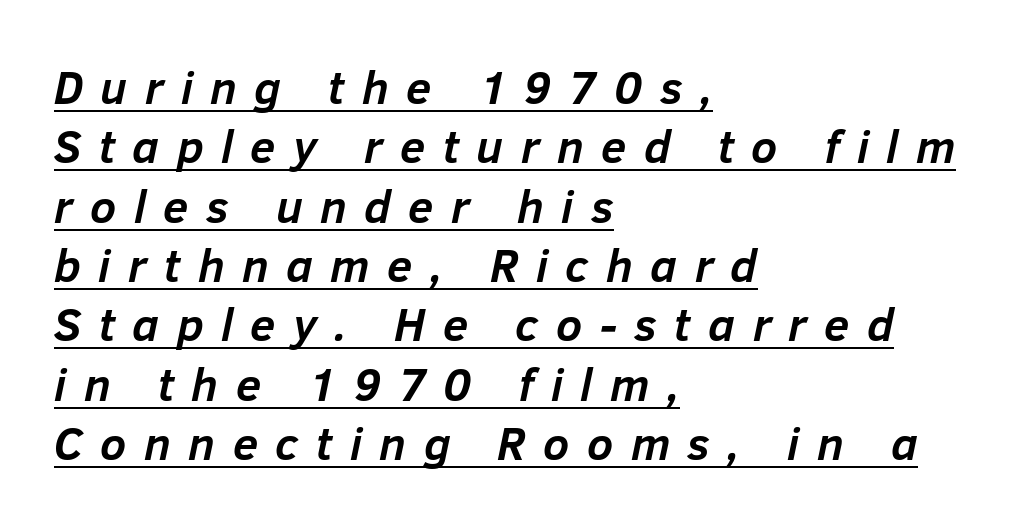
The image shows 46 px semibold type, italic (leaning right); set left-aligned, normal line spacing (1.29x), unusually wide letter spacing (+0.38 em), underlined; low stroke contrast and a medium x-height.
